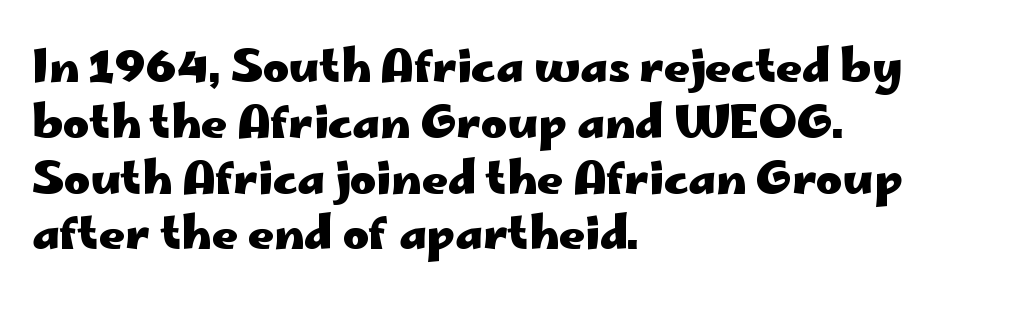
The image shows 45 px heavy, wide sans-serif type, upright; set left-aligned, line spacing 1.24x, normal letter spacing, not underlined; low stroke contrast and a small x-height.
